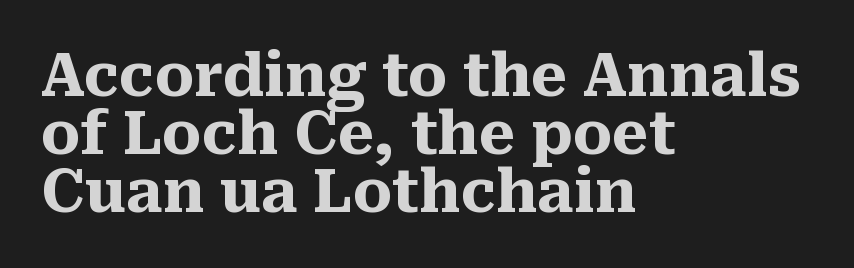
Q: Is the text bold? A: Yes.
Q: Is the text italic (slanted)? A: No, it is upright.
Q: Is the typeface a serif or a sans-serif typeface? A: Serif.
Q: Is the text underlined? A: No.
Q: How is the paragraph aligned? A: Left-aligned.
Q: Is the spacing between letters normal or unusually wide? A: Normal.
Q: Is the spacing between lines tight, normal or loose? A: Tight.
Q: Width (condensed, normal, or wide)? A: Normal.
Q: Stroke contrast? A: Medium.
Q: x-height? A: Medium.
Q: Monospaced? A: No.
